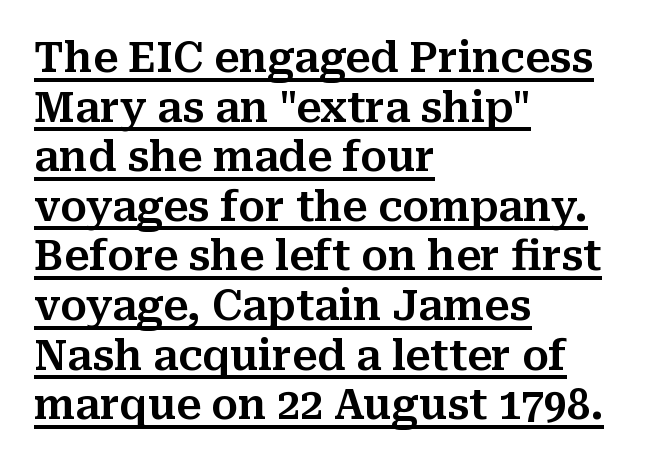
{"serif": "yes", "italic": "no", "width": "normal", "stroke_contrast": "medium", "x_height": "medium", "monospaced": "no", "underline": "yes", "align": "left", "line_spacing_ratio": 1.21, "letter_spacing": "normal", "letter_spacing_em": 0.0, "glyph_px": 41}
